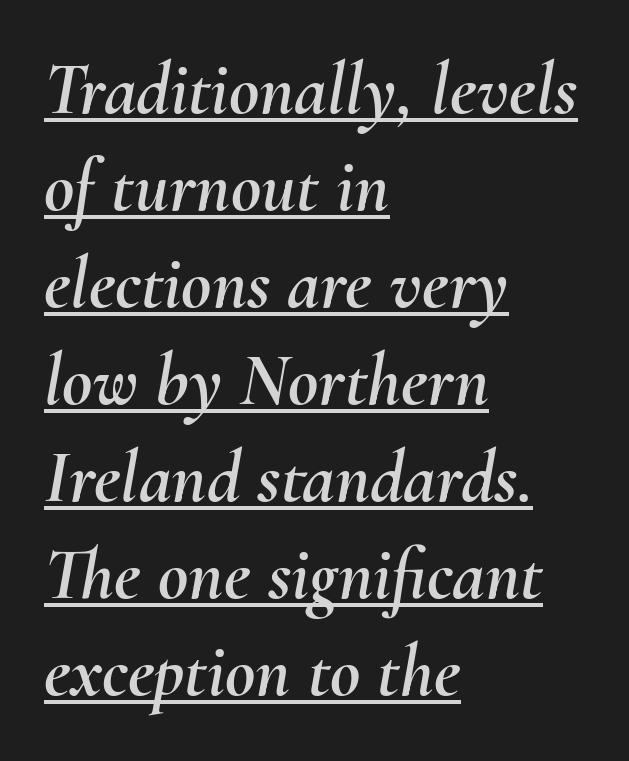
The image shows 74 px text type, italic (leaning right); set left-aligned, normal line spacing (1.31x), normal letter spacing, underlined; medium stroke contrast and a small x-height.
